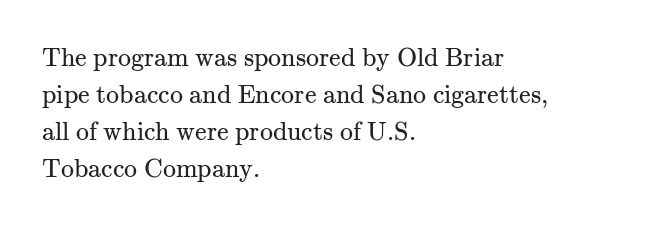
Q: Is the text bold? A: No.
Q: Is the text italic (slanted)? A: No, it is upright.
Q: Is the text underlined? A: No.
Q: How is the paragraph aligned? A: Left-aligned.
Q: Is the spacing between letters normal or unusually wide? A: Normal.
Q: Is the spacing between lines tight, normal or loose? A: Normal.
